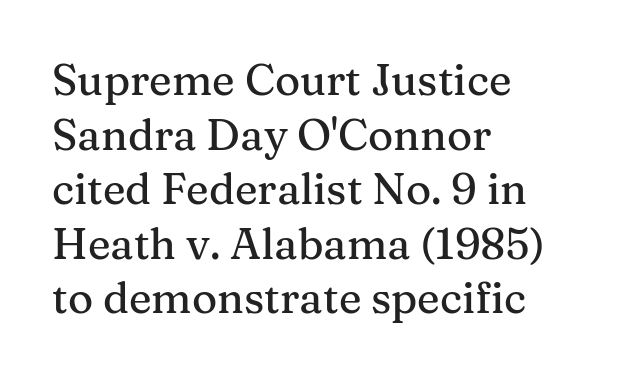
Visually the block forms a straight wall on the left and a jagged coastline on the right. The foot of each line stays bare and open. Normally led — the rows are evenly, conventionally spaced. Words appear dense and cohesive because spacing is normal. The characters display serif detailing at their extremities.
